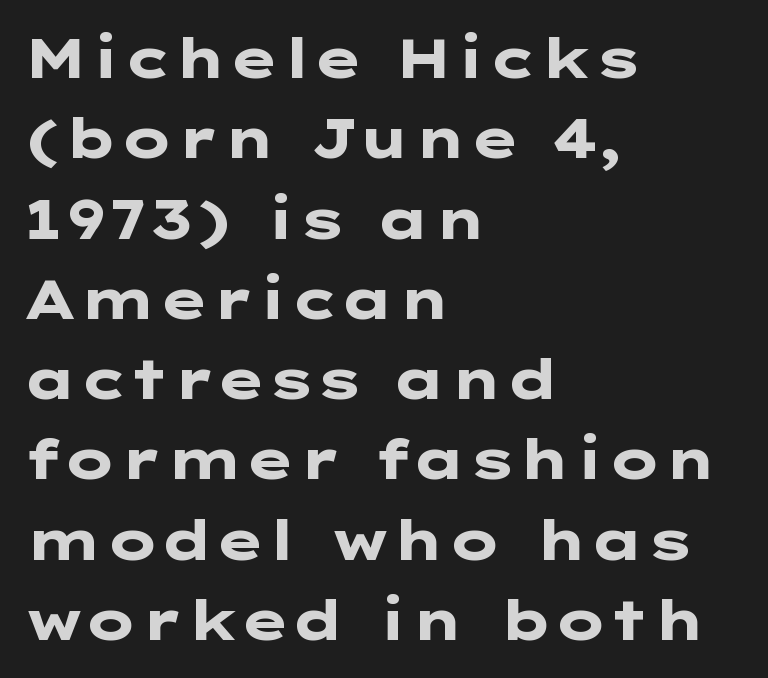
Q: Is the text bold? A: Yes.
Q: Is the text italic (slanted)? A: No, it is upright.
Q: Is the typeface a serif or a sans-serif typeface? A: Sans-serif.
Q: Is the text underlined? A: No.
Q: How is the paragraph aligned? A: Left-aligned.
Q: Is the spacing between letters normal or unusually wide? A: Normal.
Q: Is the spacing between lines tight, normal or loose? A: Normal.
Q: Width (condensed, normal, or wide)? A: Wide.
Q: Stroke contrast? A: Low.
Q: x-height? A: Medium.
